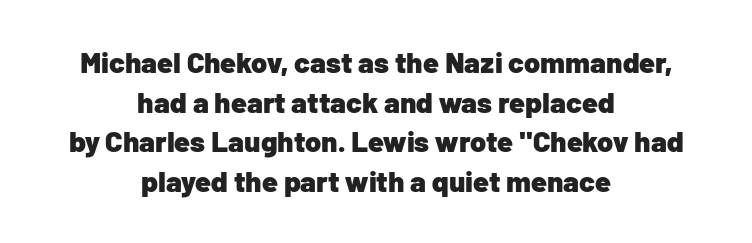
Q: Is the text bold? A: Yes.
Q: Is the text italic (slanted)? A: No, it is upright.
Q: Is the typeface a serif or a sans-serif typeface? A: Sans-serif.
Q: Is the text underlined? A: No.
Q: How is the paragraph aligned? A: Centered.
Q: Is the spacing between letters normal or unusually wide? A: Normal.
Q: Is the spacing between lines tight, normal or loose? A: Normal.
Q: Width (condensed, normal, or wide)? A: Normal.
Q: Stroke contrast? A: Low.
Q: x-height? A: Medium.
Q: Monospaced? A: No.
